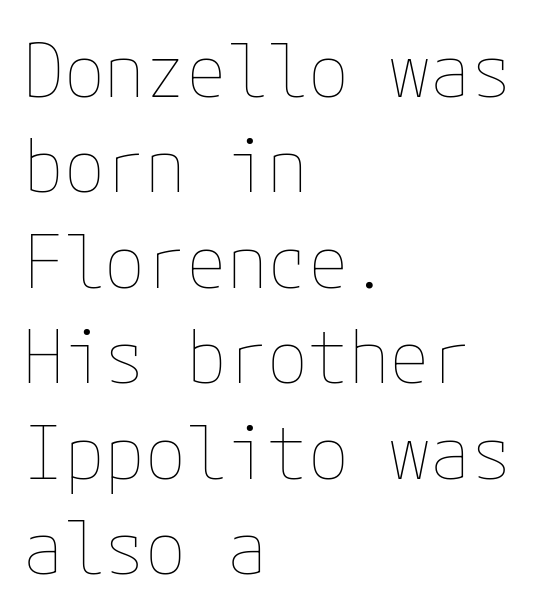
The image shows 74 px thin type, upright; set left-aligned, normal line spacing (1.29x), normal letter spacing, not underlined; low stroke contrast and a medium x-height.
